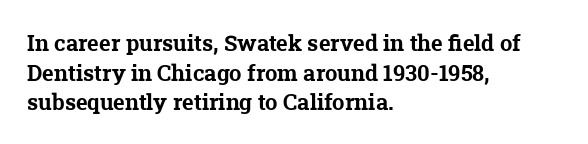
The image shows 22 px bold type; set left-aligned, normal line spacing (1.35x), normal letter spacing, not underlined.
